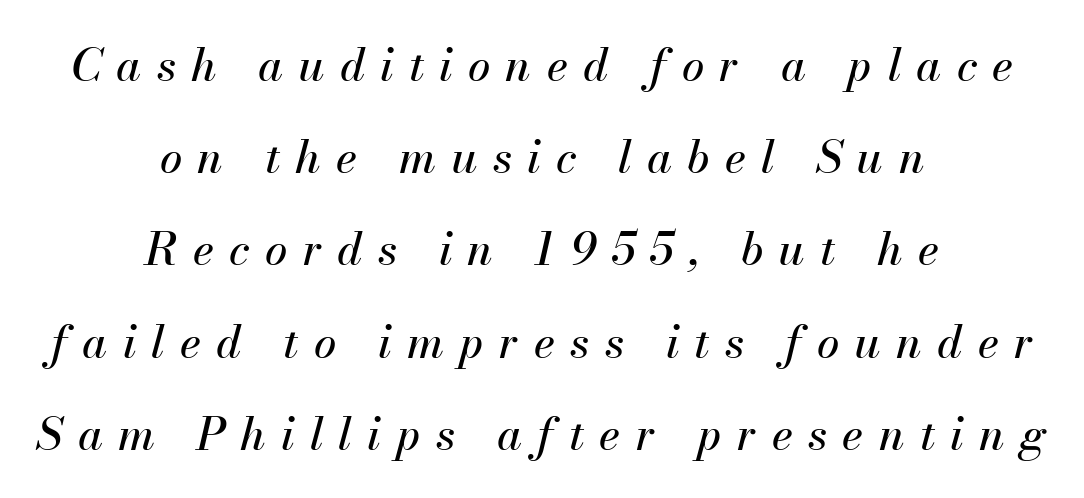
The image shows 45 px text type, italic (leaning right); set centered, loose line spacing (2.05x), unusually wide letter spacing (+0.34 em), not underlined; medium stroke contrast and a small x-height.
